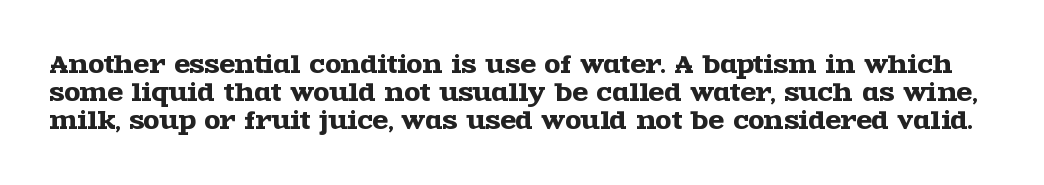
The image shows 23 px text type, upright; set line spacing 1.22x, normal letter spacing, not underlined.
